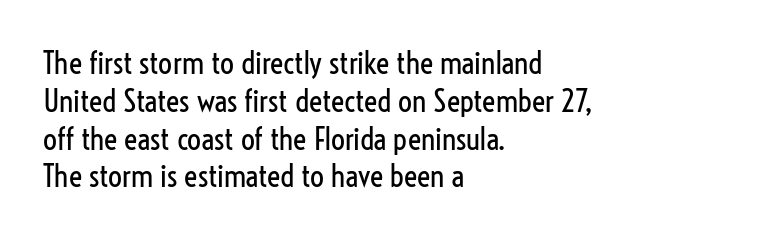
The image shows 31 px regular-weight, condensed sans-serif type, upright; set left-aligned, line spacing 1.22x, normal letter spacing, not underlined; low stroke contrast and a medium x-height.
